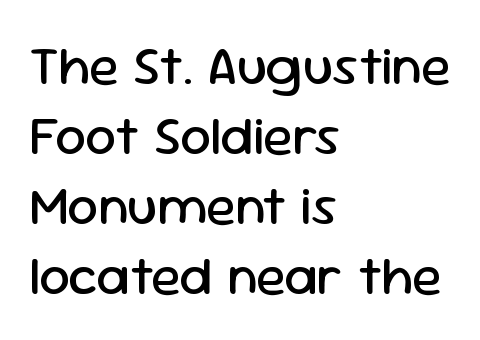
Q: Is the text bold? A: No.
Q: Is the text italic (slanted)? A: No, it is upright.
Q: Is the typeface a serif or a sans-serif typeface? A: Sans-serif.
Q: Is the text underlined? A: No.
Q: How is the paragraph aligned? A: Left-aligned.
Q: Is the spacing between letters normal or unusually wide? A: Normal.
Q: Is the spacing between lines tight, normal or loose? A: Normal.
Q: Width (condensed, normal, or wide)? A: Normal.
Q: Stroke contrast? A: Low.
Q: x-height? A: Medium.
Q: Monospaced? A: No.
